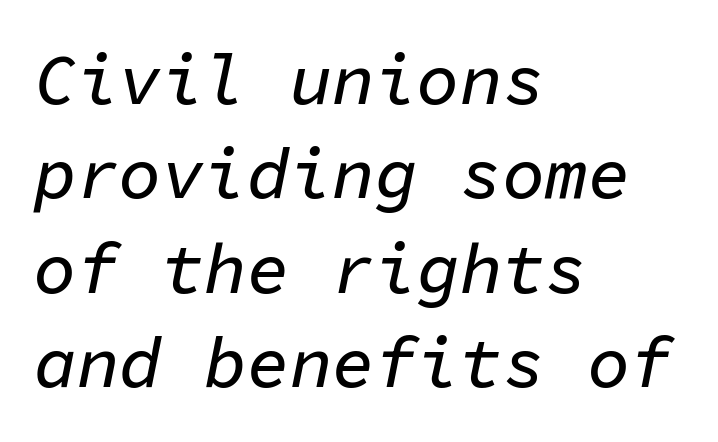
Reading down the block, your eye returns to a fixed left position each line. No extra tracking has been applied to these lines. Designer's note — italics engaged. Descender tails drop into unmarked territory. Vertical spacing — default.
